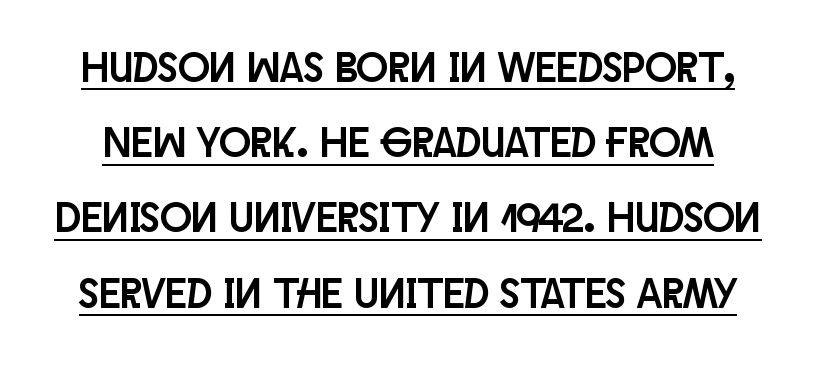
Q: Is the text italic (slanted)? A: No, it is upright.
Q: Is the typeface a serif or a sans-serif typeface? A: Sans-serif.
Q: Is the text underlined? A: Yes.
Q: Is the spacing between letters normal or unusually wide? A: Normal.
Q: Width (condensed, normal, or wide)? A: Condensed.
Q: Stroke contrast? A: Low.
Q: x-height? A: Large.
Q: Monospaced? A: No.
